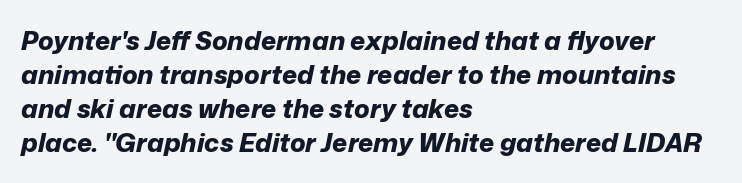
{"italic": "yes", "lean": "right", "slant_degrees": 12, "bold": "yes", "underline": "no", "align": "left", "line_spacing": "normal", "line_spacing_ratio": 1.31, "letter_spacing": "normal", "letter_spacing_em": 0.0, "glyph_px": 26}
